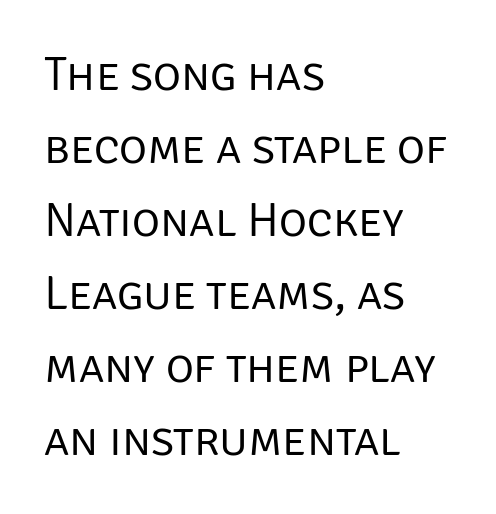
Q: Is the text bold? A: No.
Q: Is the text italic (slanted)? A: No, it is upright.
Q: Is the typeface a serif or a sans-serif typeface? A: Sans-serif.
Q: Is the text underlined? A: No.
Q: How is the paragraph aligned? A: Left-aligned.
Q: Is the spacing between letters normal or unusually wide? A: Normal.
Q: Is the spacing between lines tight, normal or loose? A: Normal.
Q: Width (condensed, normal, or wide)? A: Normal.
Q: Stroke contrast? A: Low.
Q: x-height? A: Large.
Q: Monospaced? A: No.
